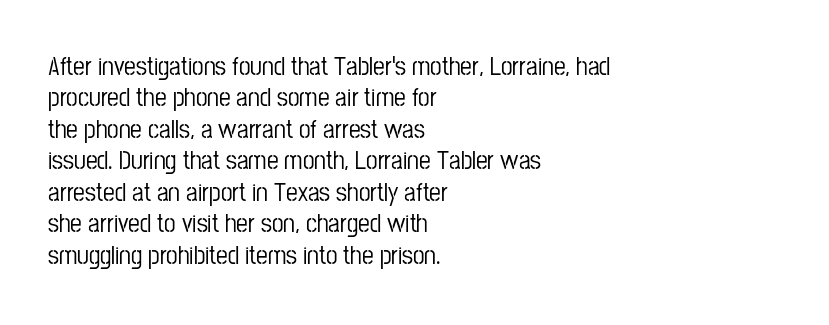
{"italic": "no", "underline": "no", "align": "left", "line_spacing_ratio": 1.21, "letter_spacing": "normal", "letter_spacing_em": 0.0, "glyph_px": 26}
